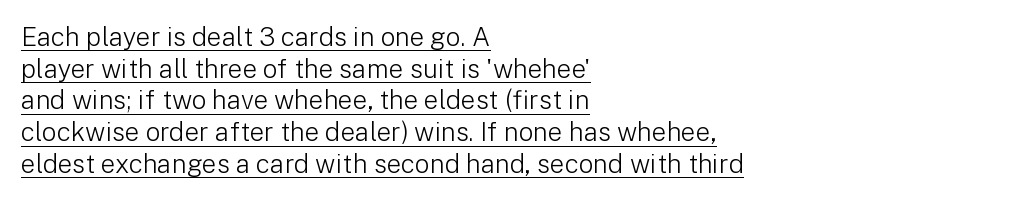
Does the lettering tilt? It doesn't — this is upright. The passage shown is underscored from start to finish. These lines are set flush left with a ragged right edge. Unbolded letterforms with no extra heft.
